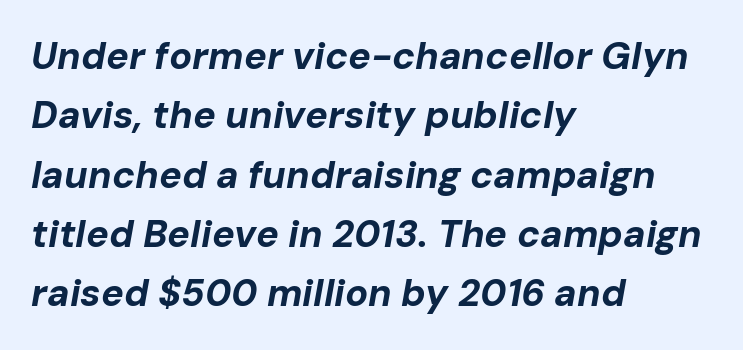
Do the characters align in a grid? No, the font is proportional. Each row of text sits above clean, open space. The axis of the letterforms is tilted away from vertical. Evenly set lines give the paragraph a standard silhouette. Set as a true bold cut, around the 700 mark.
